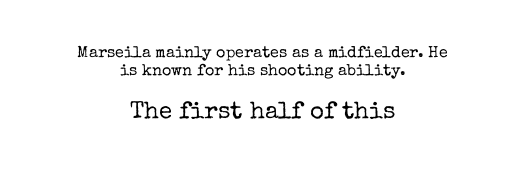
{"italic": "no", "bold": "no", "underline": "no", "align": "center", "line_spacing": "tight", "line_spacing_ratio": 1.14, "letter_spacing": "normal", "letter_spacing_em": 0.0, "larger_block": "second", "size_ratio": 1.5, "glyph_px": 24}
